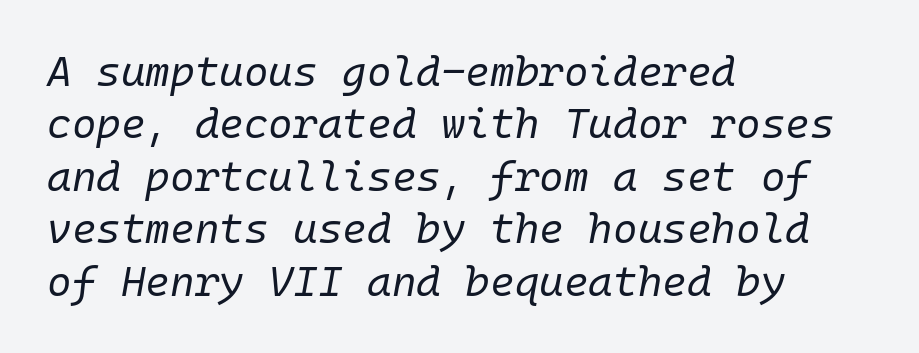
{"italic": "yes", "lean": "right", "slant_degrees": 10, "bold": "no", "weight": "regular", "width": "normal", "stroke_contrast": "low", "x_height": "medium", "monospaced": "yes", "underline": "no", "align": "left", "line_spacing": "normal", "line_spacing_ratio": 1.25, "letter_spacing": "normal", "letter_spacing_em": 0.0, "glyph_px": 42}
